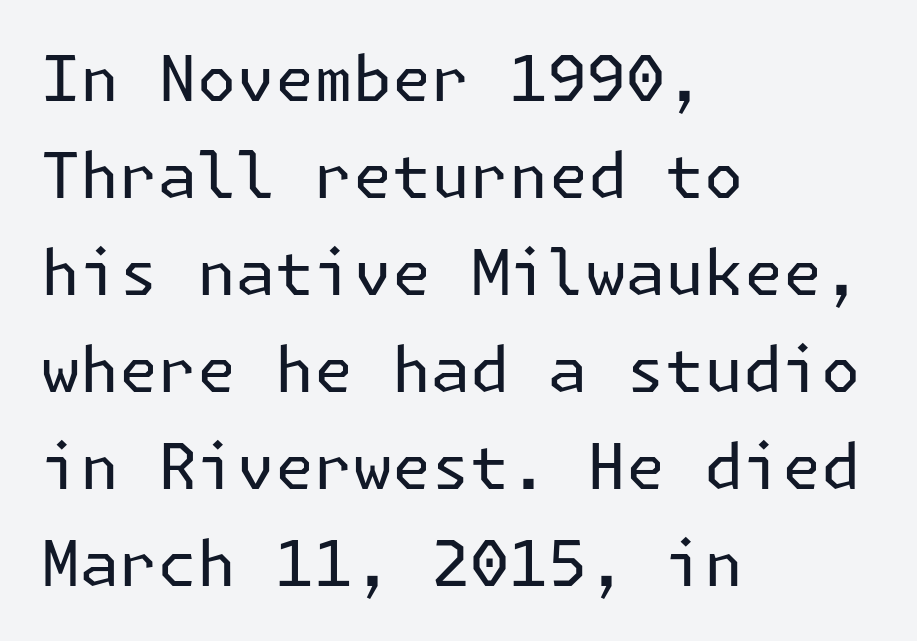
The image shows 63 px regular-weight sans-serif type, upright; set left-aligned, normal line spacing (1.54x), normal letter spacing, not underlined; low stroke contrast and a medium x-height.
